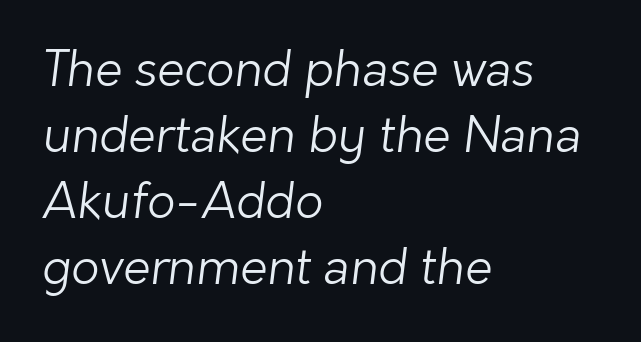
Q: Is the text bold? A: No.
Q: Is the typeface a serif or a sans-serif typeface? A: Sans-serif.
Q: Is the text underlined? A: No.
Q: How is the paragraph aligned? A: Left-aligned.
Q: Is the spacing between letters normal or unusually wide? A: Normal.
Q: Is the spacing between lines tight, normal or loose? A: Normal.
Q: Width (condensed, normal, or wide)? A: Normal.
Q: Stroke contrast? A: Low.
Q: x-height? A: Medium.
Q: Monospaced? A: No.
